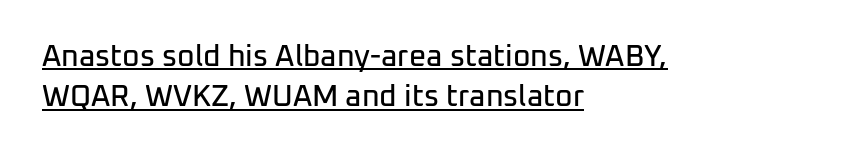
The image shows 30 px sans-serif type, upright; set left-aligned, normal line spacing (1.34x), normal letter spacing, underlined; low stroke contrast and a medium x-height.
